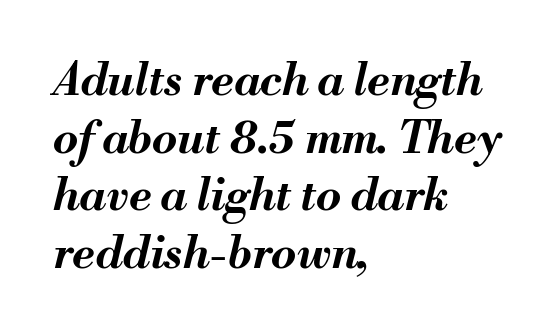
{"italic": "yes", "lean": "right", "slant_degrees": 13, "bold": "yes", "weight": "bold", "width": "normal", "stroke_contrast": "medium", "x_height": "small", "monospaced": "no", "underline": "no", "align": "left", "line_spacing": "normal", "line_spacing_ratio": 1.28, "letter_spacing": "normal", "letter_spacing_em": 0.0, "glyph_px": 45}
